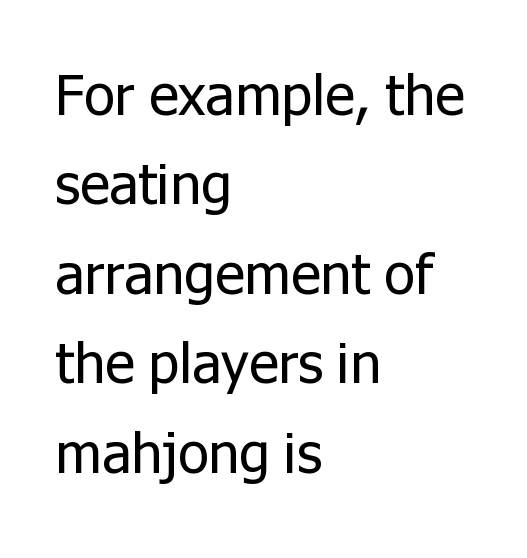
The image shows 57 px regular-weight sans-serif type, upright; set left-aligned, normal line spacing (1.57x), normal letter spacing, not underlined; low stroke contrast and a medium x-height.
